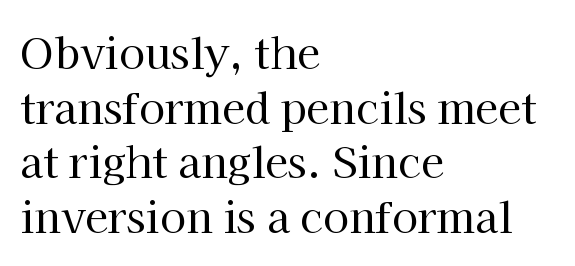
Q: Is the text bold? A: No.
Q: Is the text italic (slanted)? A: No, it is upright.
Q: Is the typeface a serif or a sans-serif typeface? A: Serif.
Q: Is the text underlined? A: No.
Q: How is the paragraph aligned? A: Left-aligned.
Q: Is the spacing between letters normal or unusually wide? A: Normal.
Q: Is the spacing between lines tight, normal or loose? A: Normal.
Q: Width (condensed, normal, or wide)? A: Normal.
Q: Stroke contrast? A: High.
Q: x-height? A: Medium.
Q: Monospaced? A: No.
